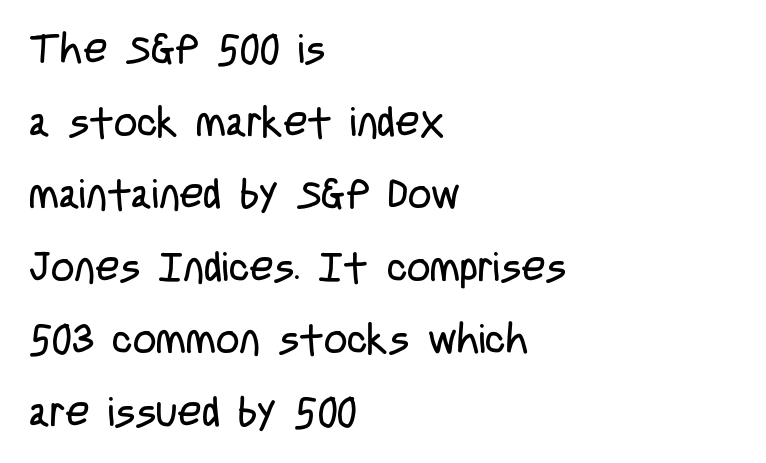
Q: Is the text bold? A: No.
Q: Is the text italic (slanted)? A: No, it is upright.
Q: Is the typeface a serif or a sans-serif typeface? A: Sans-serif.
Q: Is the text underlined? A: No.
Q: How is the paragraph aligned? A: Left-aligned.
Q: Is the spacing between letters normal or unusually wide? A: Normal.
Q: Width (condensed, normal, or wide)? A: Condensed.
Q: Stroke contrast? A: Low.
Q: x-height? A: Large.
Q: Monospaced? A: No.
